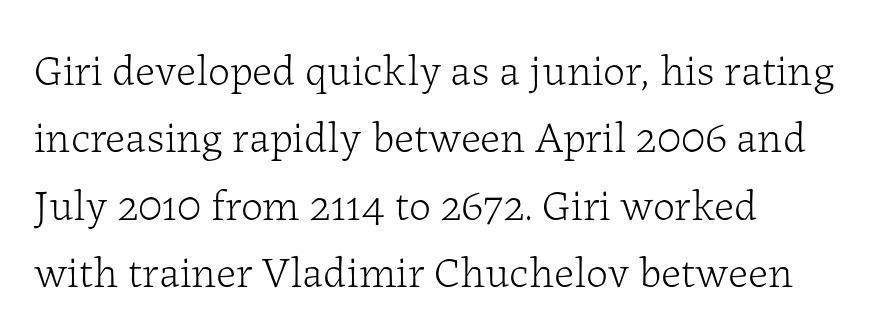
Q: Is the text bold? A: No.
Q: Is the text italic (slanted)? A: No, it is upright.
Q: Is the typeface a serif or a sans-serif typeface? A: Serif.
Q: Is the text underlined? A: No.
Q: How is the paragraph aligned? A: Left-aligned.
Q: Is the spacing between letters normal or unusually wide? A: Normal.
Q: Is the spacing between lines tight, normal or loose? A: Normal.
Q: Width (condensed, normal, or wide)? A: Normal.
Q: Stroke contrast? A: Low.
Q: x-height? A: Medium.
Q: Monospaced? A: No.
